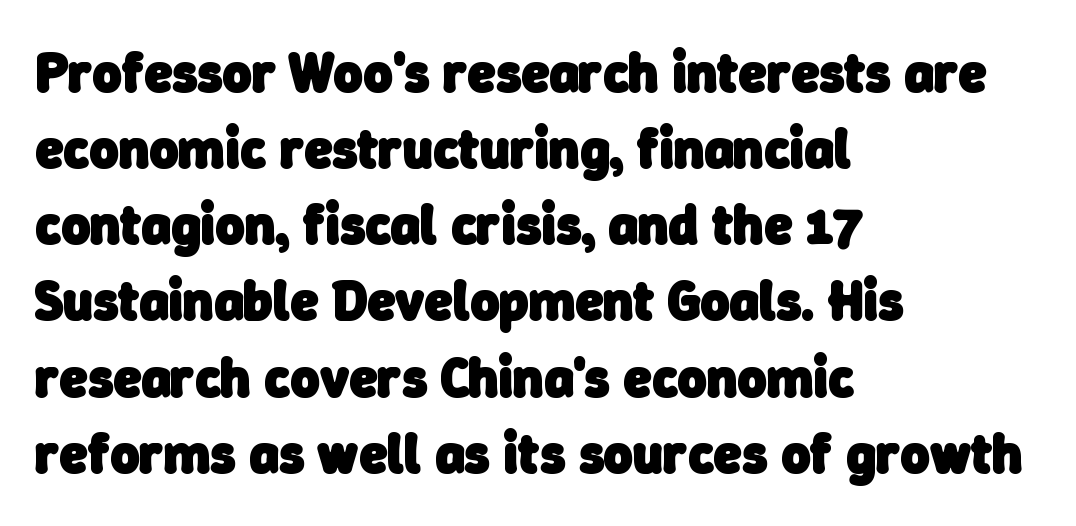
{"serif": "no", "bold": "yes", "weight": "heavy", "width": "normal", "stroke_contrast": "low", "x_height": "medium", "monospaced": "no", "underline": "no", "align": "left", "line_spacing": "normal", "line_spacing_ratio": 1.36, "letter_spacing": "normal", "letter_spacing_em": 0.0, "glyph_px": 56}
